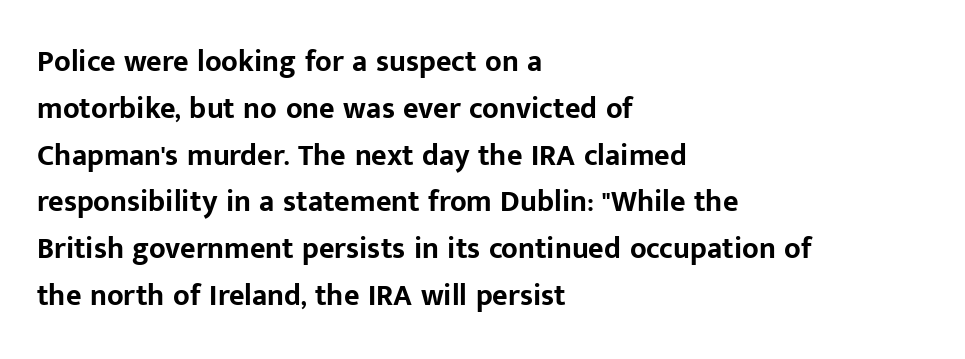
Q: Is the text bold? A: Yes.
Q: Is the text italic (slanted)? A: No, it is upright.
Q: Is the typeface a serif or a sans-serif typeface? A: Sans-serif.
Q: Is the text underlined? A: No.
Q: How is the paragraph aligned? A: Left-aligned.
Q: Is the spacing between letters normal or unusually wide? A: Normal.
Q: Is the spacing between lines tight, normal or loose? A: Normal.
Q: Width (condensed, normal, or wide)? A: Normal.
Q: Stroke contrast? A: Low.
Q: x-height? A: Medium.
Q: Monospaced? A: No.
